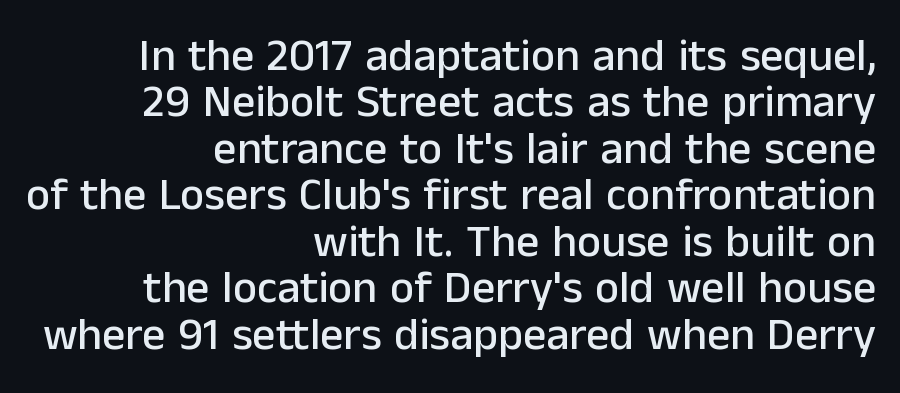
Q: Is the text italic (slanted)? A: No, it is upright.
Q: Is the typeface a serif or a sans-serif typeface? A: Sans-serif.
Q: Is the text underlined? A: No.
Q: How is the paragraph aligned? A: Right-aligned.
Q: Is the spacing between letters normal or unusually wide? A: Normal.
Q: Is the spacing between lines tight, normal or loose? A: Tight.
Q: Width (condensed, normal, or wide)? A: Normal.
Q: Stroke contrast? A: Low.
Q: x-height? A: Medium.
Q: Monospaced? A: No.
